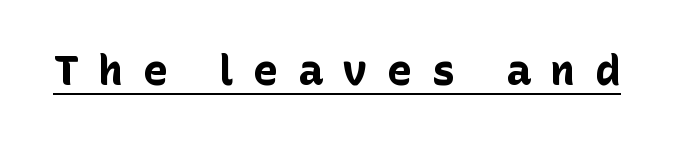
Do the characters align in a grid? No, the font is proportional. Set as a true bold cut, around the 700 mark. A baseline rule has been typeset under these characters. Font category for this specimen: sans-serif.
